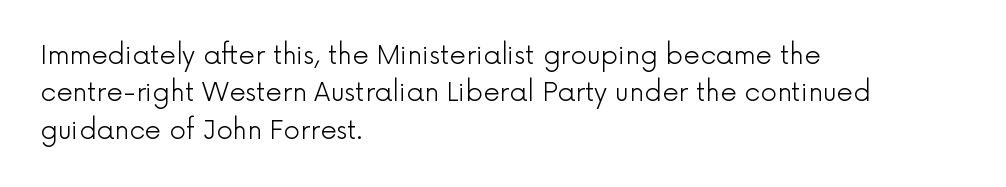
{"italic": "no", "bold": "no", "underline": "no", "align": "left", "line_spacing": "normal", "line_spacing_ratio": 1.44, "letter_spacing": "normal", "letter_spacing_em": 0.0, "glyph_px": 26}
